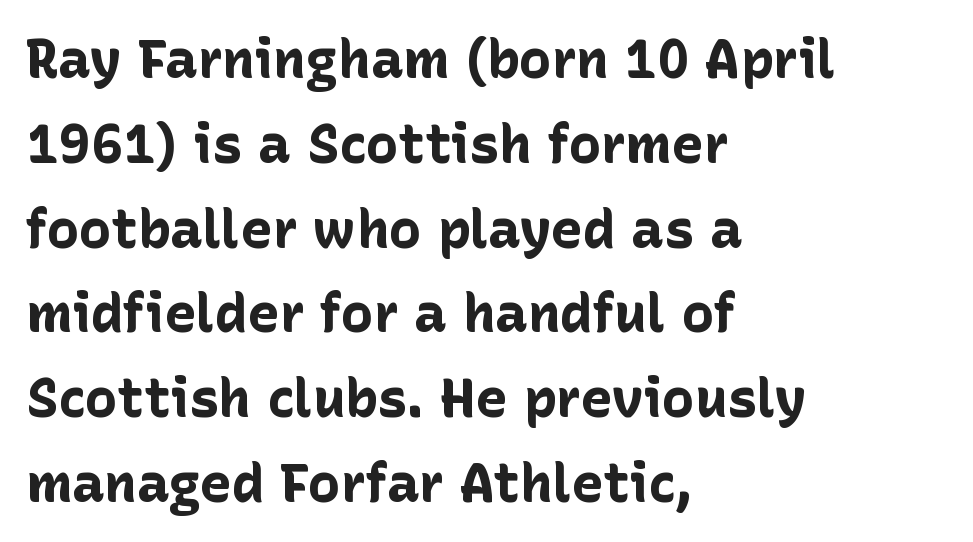
Q: Is the text bold? A: Yes.
Q: Is the text italic (slanted)? A: No, it is upright.
Q: Is the typeface a serif or a sans-serif typeface? A: Sans-serif.
Q: Is the text underlined? A: No.
Q: How is the paragraph aligned? A: Left-aligned.
Q: Is the spacing between letters normal or unusually wide? A: Normal.
Q: Is the spacing between lines tight, normal or loose? A: Normal.
Q: Width (condensed, normal, or wide)? A: Normal.
Q: Stroke contrast? A: Low.
Q: x-height? A: Medium.
Q: Monospaced? A: No.
